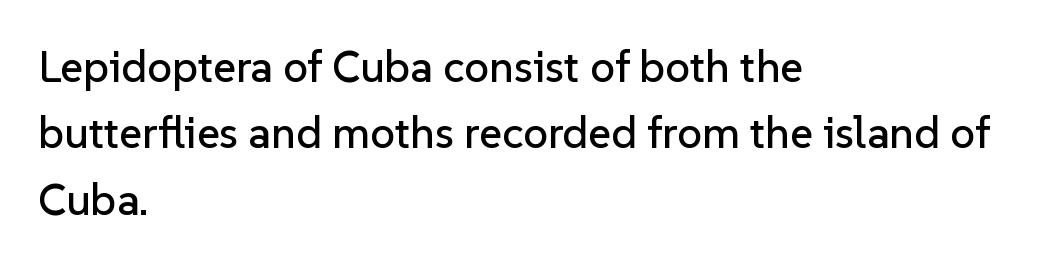
{"serif": "no", "italic": "no", "width": "normal", "stroke_contrast": "low", "x_height": "medium", "monospaced": "no", "underline": "no", "align": "left", "line_spacing": "normal", "line_spacing_ratio": 1.51, "letter_spacing": "normal", "letter_spacing_em": 0.0, "glyph_px": 44}
